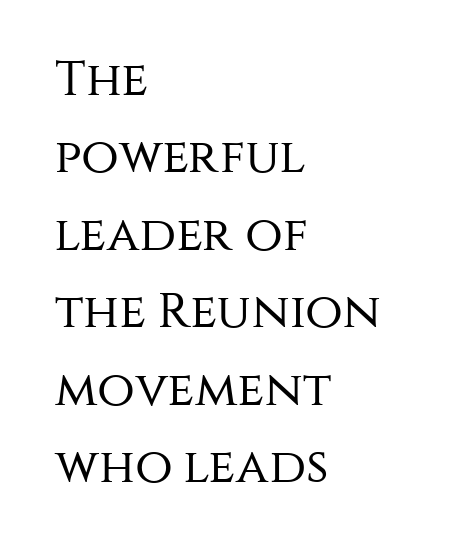
Q: Is the text bold? A: No.
Q: Is the text italic (slanted)? A: No, it is upright.
Q: Is the typeface a serif or a sans-serif typeface? A: Sans-serif.
Q: Is the text underlined? A: No.
Q: How is the paragraph aligned? A: Left-aligned.
Q: Is the spacing between letters normal or unusually wide? A: Normal.
Q: Is the spacing between lines tight, normal or loose? A: Normal.
Q: Width (condensed, normal, or wide)? A: Normal.
Q: Stroke contrast? A: Medium.
Q: x-height? A: Large.
Q: Monospaced? A: No.
